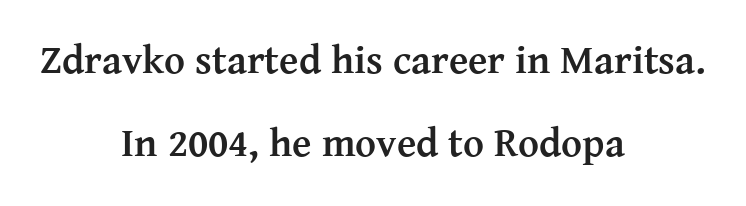
The font is running at its bold setting. A serif font was chosen for this passage. Rows of type keep a wide berth in the vertical direction. The paragraph has two soft edges and a firm central axis. Do the characters align in a grid? No, the font is proportional. Tall strokes in this sample are plumb rather than angled.
